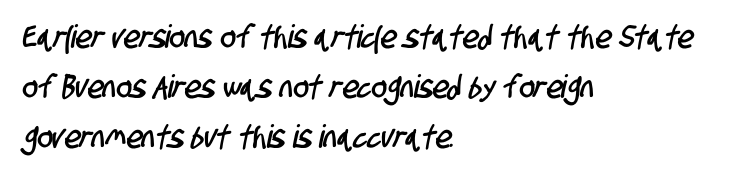
The image shows 32 px condensed sans-serif type; set left-aligned, normal line spacing (1.56x), normal letter spacing, not underlined; low stroke contrast and a large x-height.
